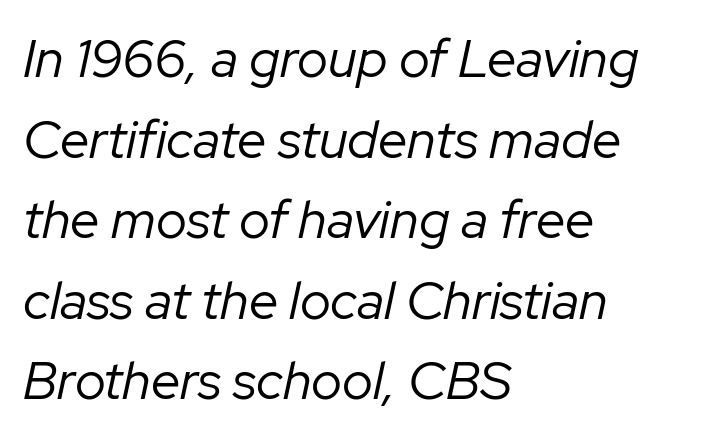
A typesetter would call this proportional, since set widths differ per character. What's the leading like? Ordinary, nothing unusual. When letters slant like this, we call the style italic. Descenders hang freely into open space. Heaviness? Minimal to ordinary, like unemphasized prose.
